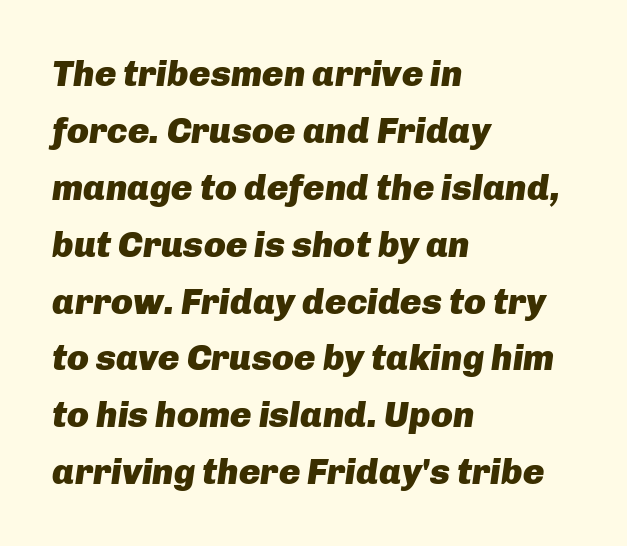
The image shows 36 px heavy type, italic (leaning right); set left-aligned, normal line spacing (1.58x), normal letter spacing, not underlined; low stroke contrast and a medium x-height.
